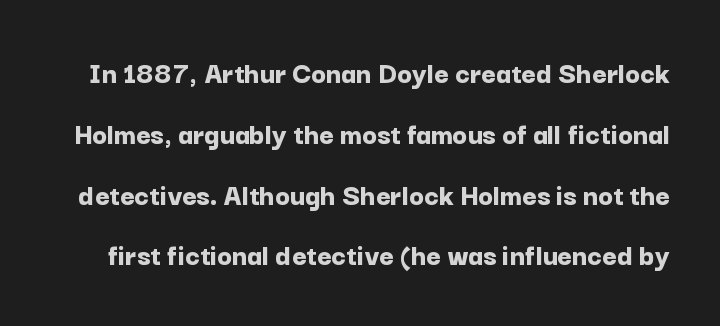
Students, note that the glyphs here touch the page at normal intervals. Vertical strokes here are truly vertical. Spacing verdict: proportional, widths tailored to each character. Leading is clearly above the norm, producing a sparse column.
